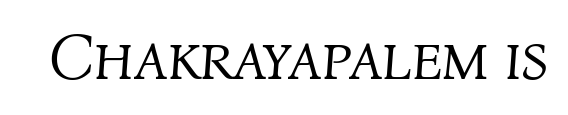
The image shows 65 px light type, italic (leaning right); set normal letter spacing, not underlined; medium stroke contrast and a medium x-height.
